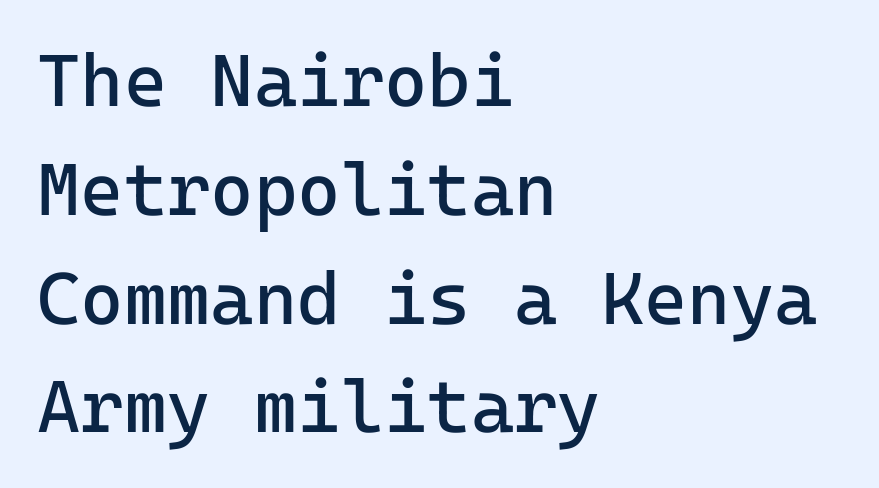
{"serif": "no", "italic": "no", "bold": "no", "weight": "regular", "width": "normal", "stroke_contrast": "low", "x_height": "medium", "monospaced": "yes", "underline": "no", "align": "left", "line_spacing": "normal", "line_spacing_ratio": 1.47, "letter_spacing": "normal", "letter_spacing_em": 0.0, "glyph_px": 74}
